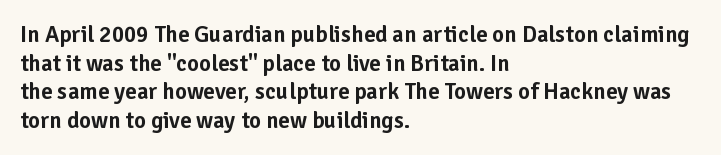
Q: Is the text italic (slanted)? A: No, it is upright.
Q: Is the text underlined? A: No.
Q: How is the paragraph aligned? A: Left-aligned.
Q: Is the spacing between letters normal or unusually wide? A: Normal.
